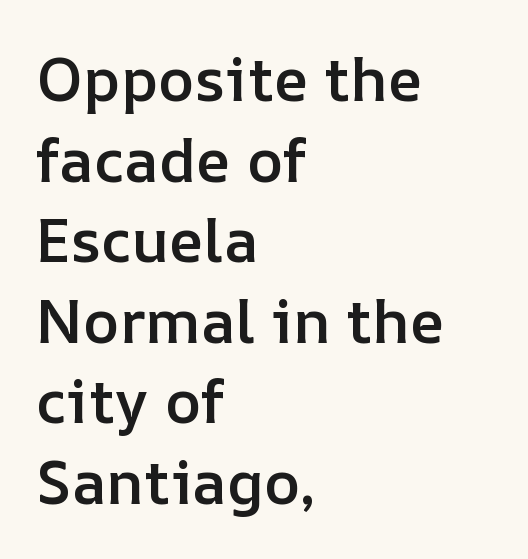
{"italic": "no", "bold": "semi", "weight": "semibold", "width": "normal", "stroke_contrast": "low", "x_height": "medium", "monospaced": "no", "underline": "no", "align": "left", "line_spacing": "normal", "line_spacing_ratio": 1.32, "letter_spacing": "normal", "letter_spacing_em": 0.0, "glyph_px": 61}
